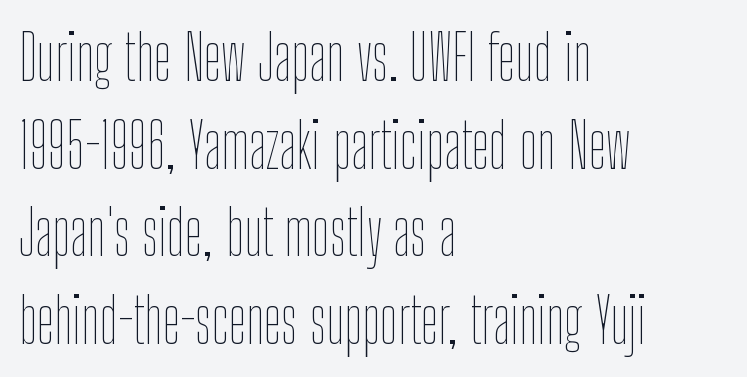
{"italic": "no", "bold": "no", "weight": "thin", "width": "condensed", "stroke_contrast": "low", "x_height": "medium", "monospaced": "no", "underline": "no", "align": "left", "line_spacing": "normal", "line_spacing_ratio": 1.39, "letter_spacing": "normal", "letter_spacing_em": 0.0, "glyph_px": 63}
